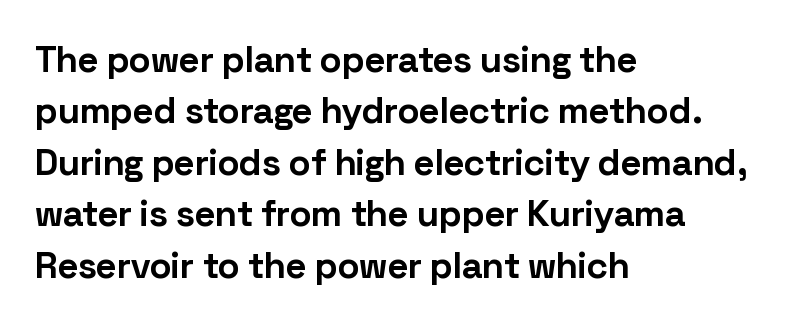
The image shows 37 px bold sans-serif type, upright; set left-aligned, normal line spacing (1.39x), normal letter spacing, not underlined; low stroke contrast and a medium x-height.
